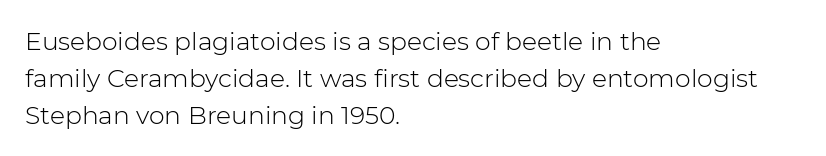
Q: Is the text bold? A: No.
Q: Is the text italic (slanted)? A: No, it is upright.
Q: Is the text underlined? A: No.
Q: How is the paragraph aligned? A: Left-aligned.
Q: Is the spacing between letters normal or unusually wide? A: Normal.
Q: Is the spacing between lines tight, normal or loose? A: Normal.
